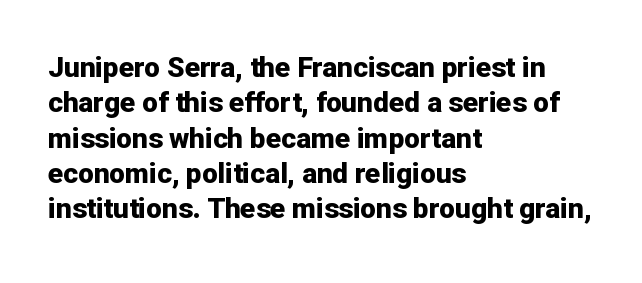
{"serif": "no", "italic": "no", "bold": "yes", "weight": "bold", "width": "normal", "stroke_contrast": "low", "x_height": "medium", "monospaced": "no", "underline": "no", "align": "left", "line_spacing": "normal", "line_spacing_ratio": 1.26, "letter_spacing": "normal", "letter_spacing_em": 0.0, "glyph_px": 28}
